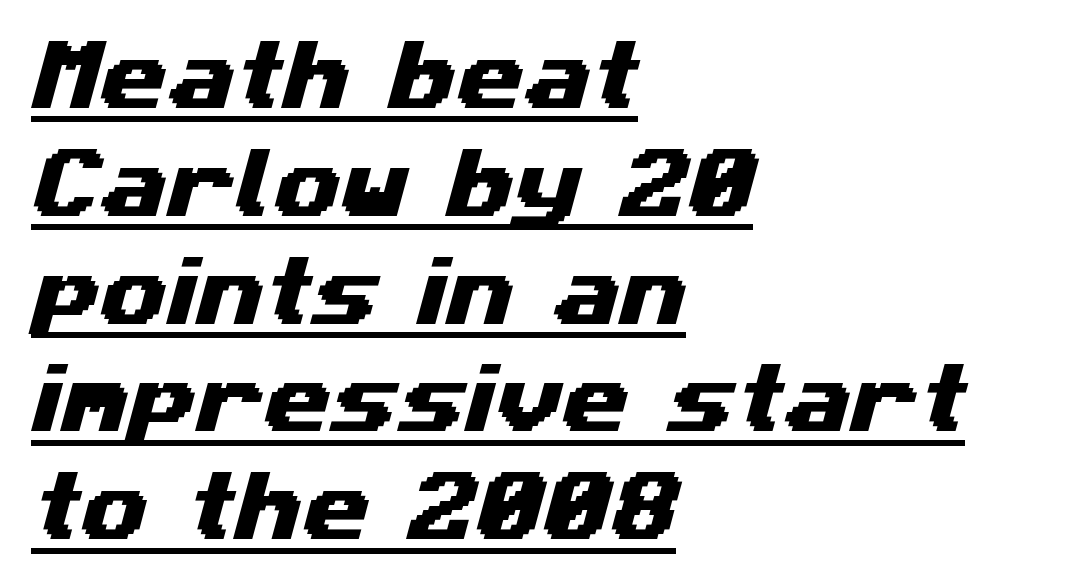
The image shows 77 px wide sans-serif type; set left-aligned, normal line spacing (1.4x), normal letter spacing, underlined; medium stroke contrast and a medium x-height.
